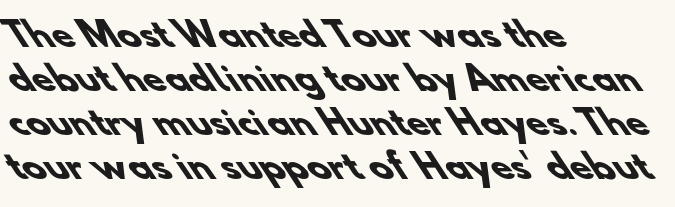
{"serif": "no", "bold": "yes", "weight": "heavy", "width": "normal", "stroke_contrast": "low", "x_height": "small", "monospaced": "no", "underline": "no", "align": "left", "line_spacing": "normal", "line_spacing_ratio": 1.29, "letter_spacing": "normal", "letter_spacing_em": 0.0, "glyph_px": 34}
